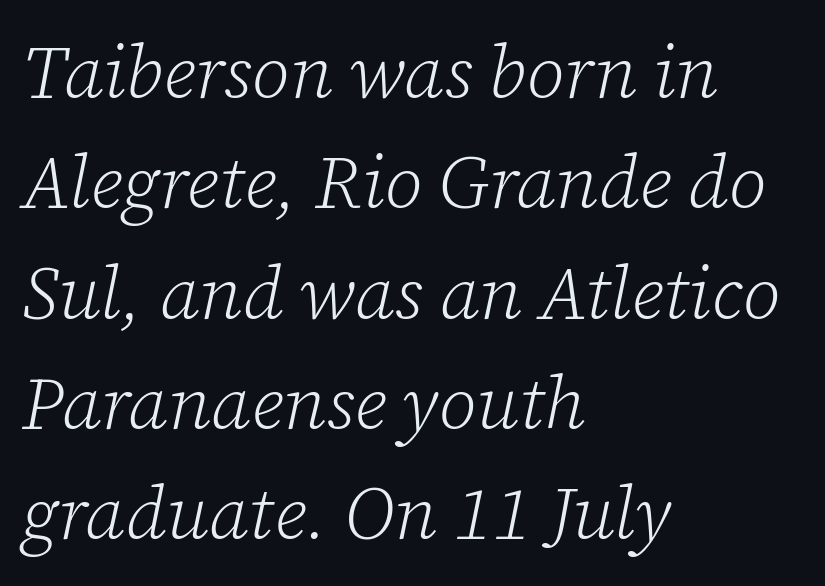
Q: Is the text bold? A: No.
Q: Is the text italic (slanted)? A: Yes, it leans right by about 12 degrees.
Q: Is the typeface a serif or a sans-serif typeface? A: Serif.
Q: Is the text underlined? A: No.
Q: How is the paragraph aligned? A: Left-aligned.
Q: Is the spacing between letters normal or unusually wide? A: Normal.
Q: Is the spacing between lines tight, normal or loose? A: Normal.
Q: Width (condensed, normal, or wide)? A: Normal.
Q: Stroke contrast? A: Low.
Q: x-height? A: Medium.
Q: Monospaced? A: No.
